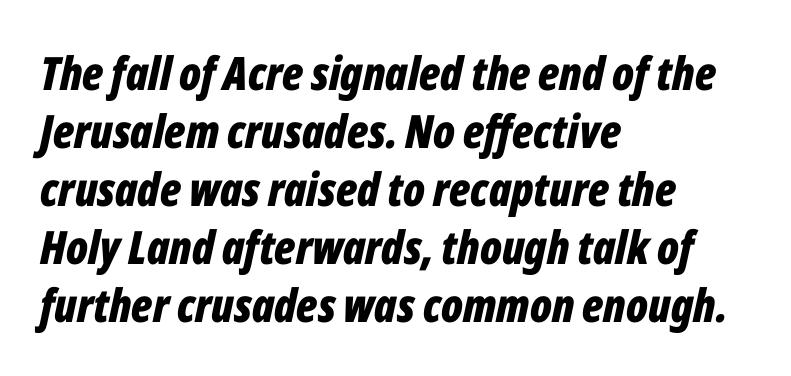
The image shows 46 px bold, condensed type, italic (leaning right); set left-aligned, normal line spacing (1.26x), normal letter spacing, not underlined; low stroke contrast and a medium x-height.
